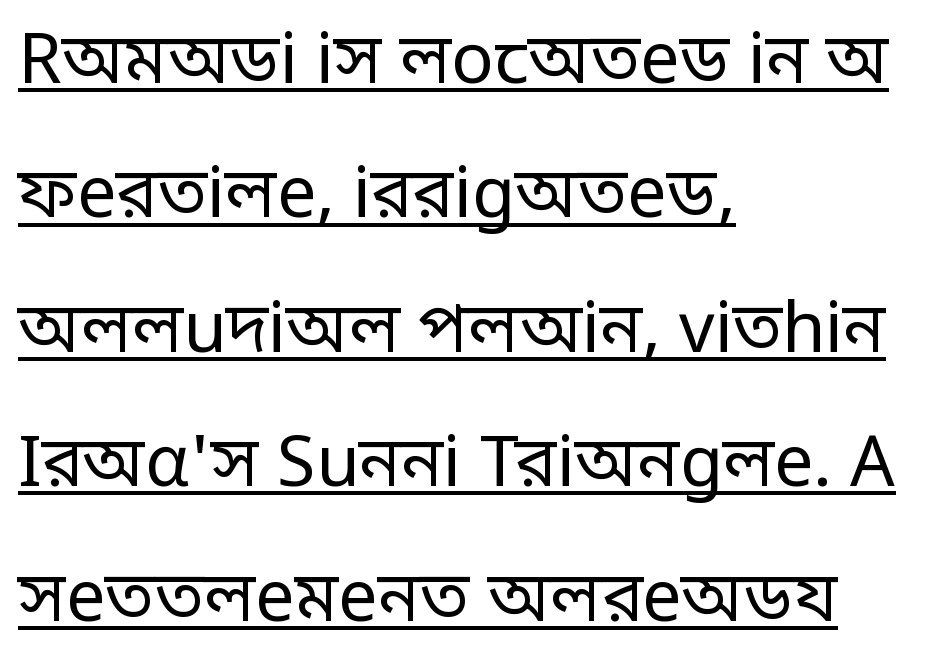
The image shows 70 px regular-weight, condensed sans-serif type, upright; set left-aligned, loose line spacing (1.92x), normal letter spacing, underlined; low stroke contrast.
